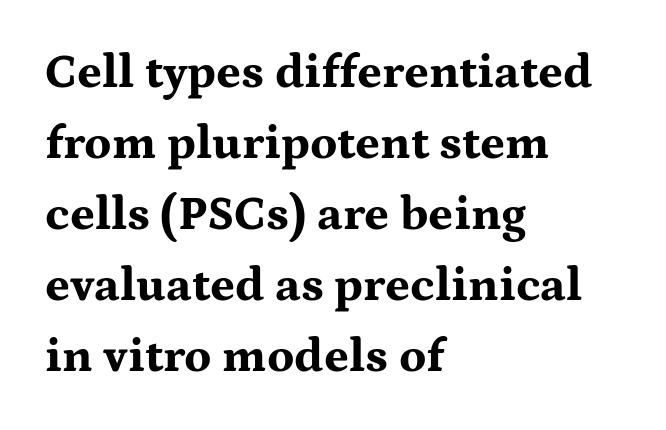
The face used here is proportionally spaced, like ordinary book or web type. In terms of letterform style, serifs are clearly present. If you measured baseline to baseline, you'd find a middling distance. Tracking here is standard; glyphs follow each other at the usual distance. In CSS terms this would be text-align: left.
